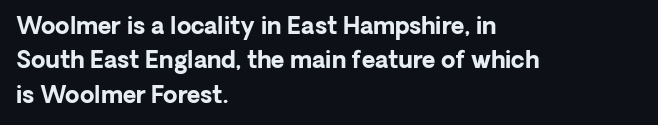
Q: Is the text bold? A: Yes.
Q: Is the text italic (slanted)? A: No, it is upright.
Q: Is the text underlined? A: No.
Q: How is the paragraph aligned? A: Left-aligned.
Q: Is the spacing between letters normal or unusually wide? A: Normal.
Q: Is the spacing between lines tight, normal or loose? A: Normal.
